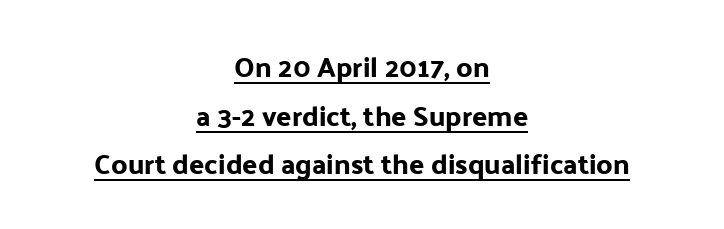
The image shows 28 px sans-serif type, upright; set centered, line spacing 1.74x, normal letter spacing, underlined; low stroke contrast and a medium x-height.
